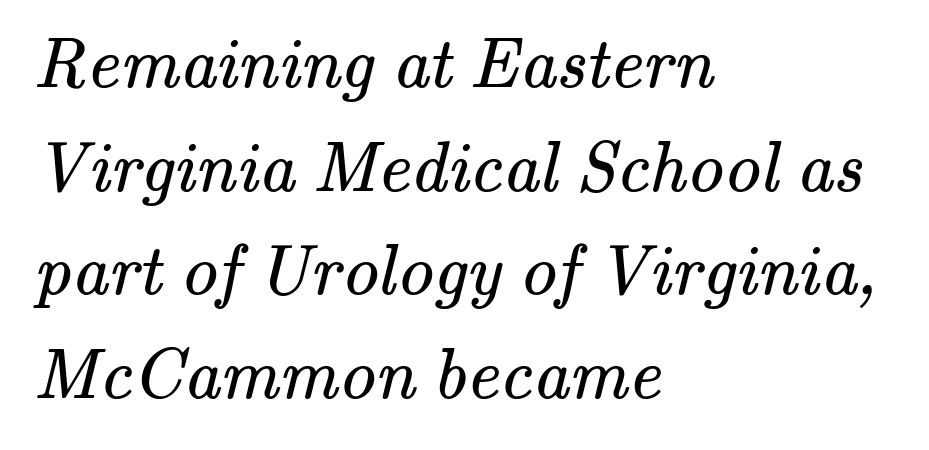
The image shows 72 px regular-weight serif type; set left-aligned, normal line spacing (1.44x), normal letter spacing, not underlined; medium stroke contrast and a small x-height.
